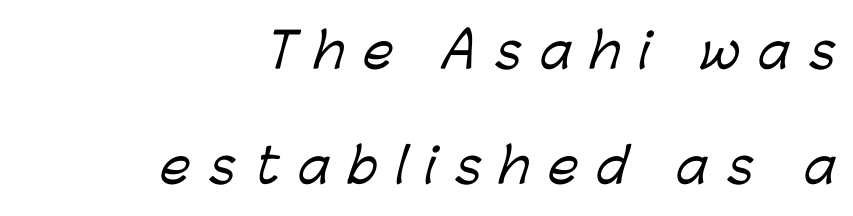
The lines in this sample share a right terminus and differ only in where they begin. Letterform terminals end flat and unadorned throughout the passage. You could only call the tracking loose — the letters float apart. Airy leading. These lines are rendered in a variable-pitch font. The baseline area is clear.
